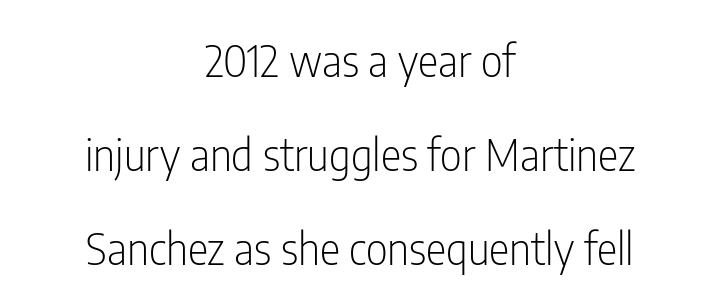
Q: Is the text bold? A: No.
Q: Is the text italic (slanted)? A: No, it is upright.
Q: Is the typeface a serif or a sans-serif typeface? A: Sans-serif.
Q: Is the text underlined? A: No.
Q: How is the paragraph aligned? A: Centered.
Q: Is the spacing between letters normal or unusually wide? A: Normal.
Q: Is the spacing between lines tight, normal or loose? A: Loose.
Q: Width (condensed, normal, or wide)? A: Condensed.
Q: Stroke contrast? A: Low.
Q: x-height? A: Medium.
Q: Monospaced? A: No.
